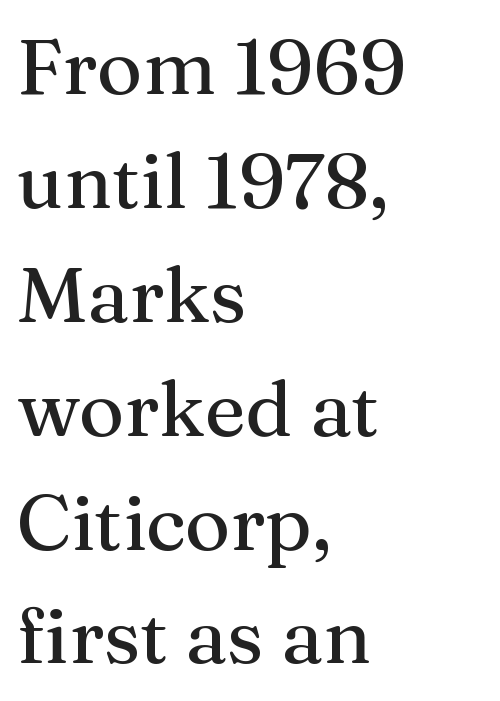
The image shows 78 px serif type, upright; set left-aligned, normal line spacing (1.46x), normal letter spacing, not underlined; medium stroke contrast and a medium x-height.
